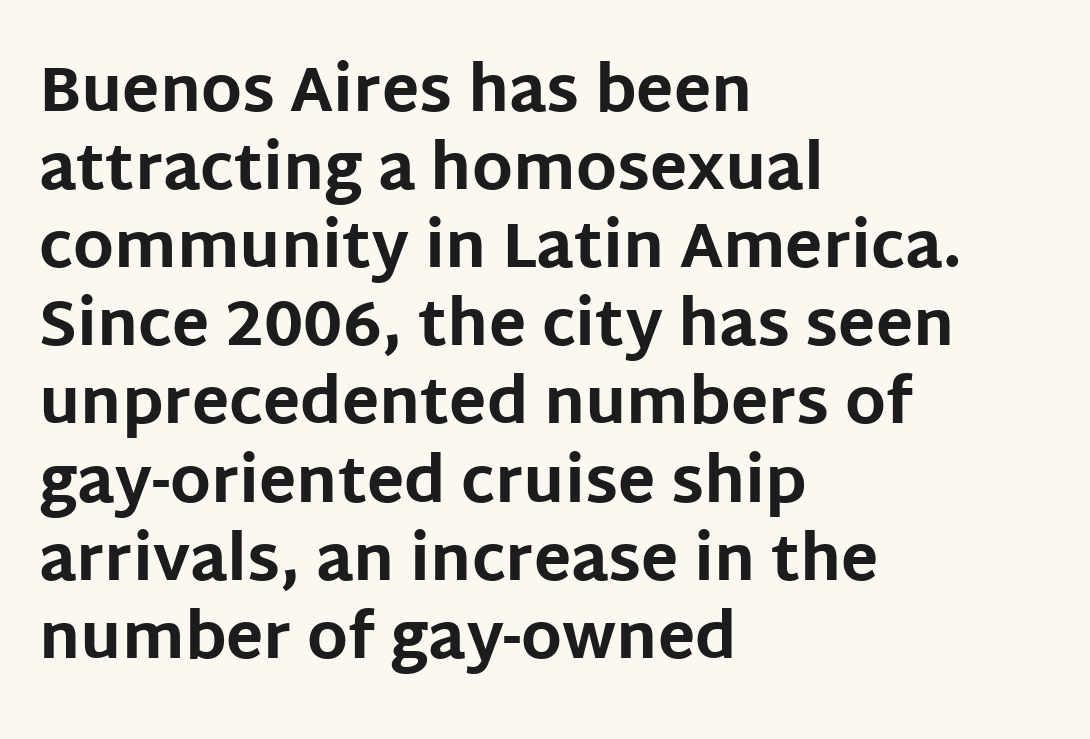
Q: Is the text bold? A: Yes.
Q: Is the text italic (slanted)? A: No, it is upright.
Q: Is the typeface a serif or a sans-serif typeface? A: Sans-serif.
Q: Is the text underlined? A: No.
Q: How is the paragraph aligned? A: Left-aligned.
Q: Is the spacing between letters normal or unusually wide? A: Normal.
Q: Is the spacing between lines tight, normal or loose? A: Normal.
Q: Width (condensed, normal, or wide)? A: Normal.
Q: Stroke contrast? A: Low.
Q: x-height? A: Large.
Q: Monospaced? A: No.
